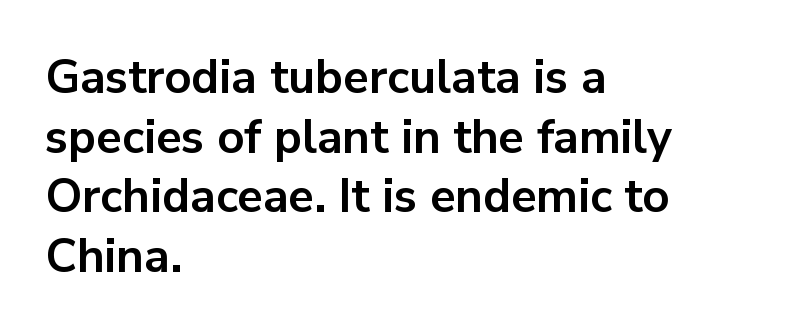
The image shows 47 px bold sans-serif type, upright; set left-aligned, normal line spacing (1.27x), normal letter spacing, not underlined; low stroke contrast and a medium x-height.
